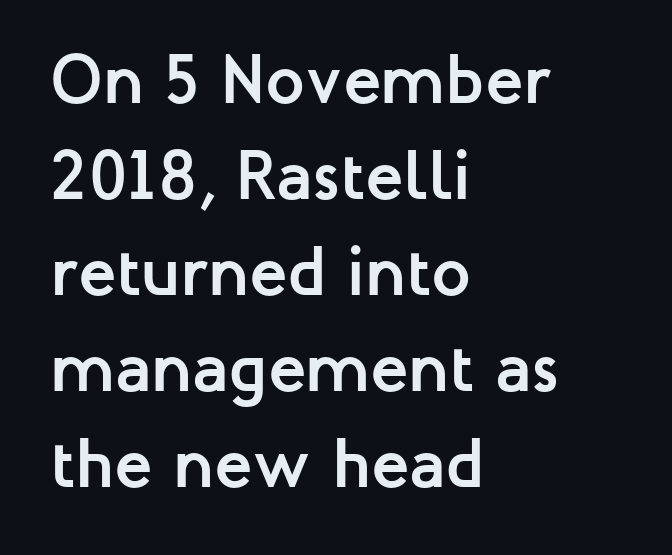
Q: Is the text bold? A: Yes.
Q: Is the text italic (slanted)? A: No, it is upright.
Q: Is the typeface a serif or a sans-serif typeface? A: Sans-serif.
Q: Is the text underlined? A: No.
Q: How is the paragraph aligned? A: Left-aligned.
Q: Is the spacing between letters normal or unusually wide? A: Normal.
Q: Is the spacing between lines tight, normal or loose? A: Normal.
Q: Width (condensed, normal, or wide)? A: Normal.
Q: Stroke contrast? A: Low.
Q: x-height? A: Medium.
Q: Monospaced? A: No.
